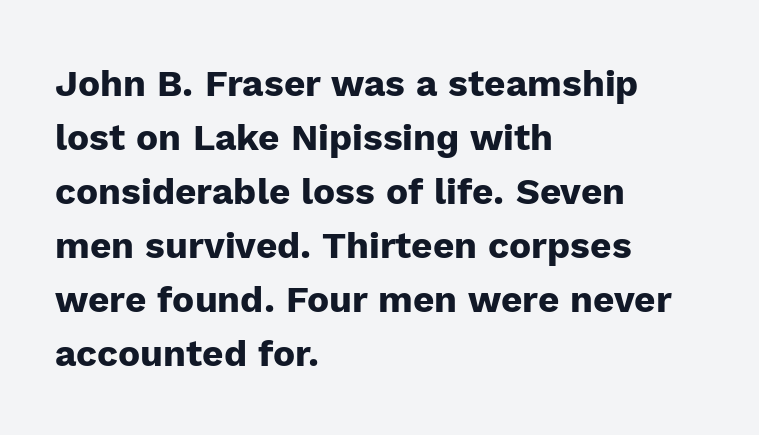
Q: Is the text bold? A: Yes.
Q: Is the text italic (slanted)? A: No, it is upright.
Q: Is the typeface a serif or a sans-serif typeface? A: Sans-serif.
Q: Is the text underlined? A: No.
Q: How is the paragraph aligned? A: Left-aligned.
Q: Is the spacing between letters normal or unusually wide? A: Normal.
Q: Is the spacing between lines tight, normal or loose? A: Normal.
Q: Width (condensed, normal, or wide)? A: Normal.
Q: Stroke contrast? A: Low.
Q: x-height? A: Medium.
Q: Monospaced? A: No.
